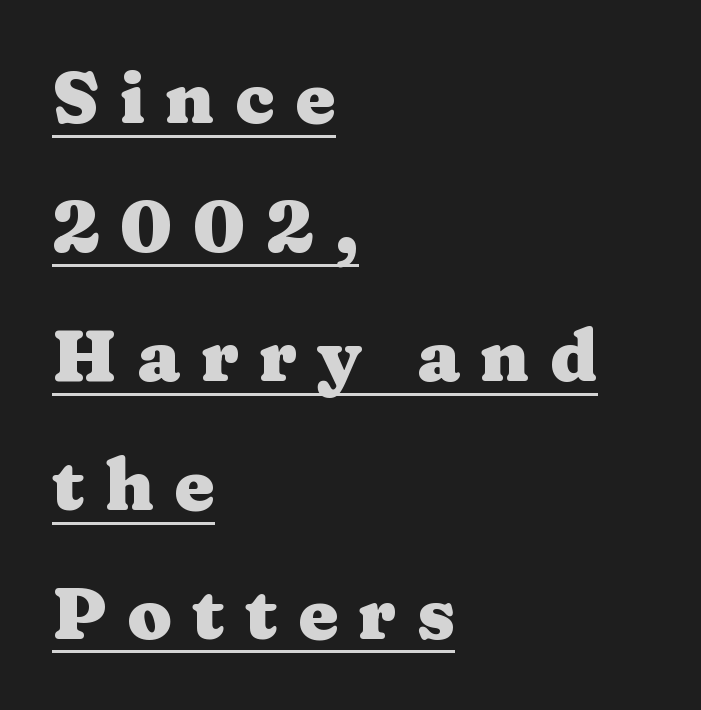
The image shows 72 px heavy, wide serif type, upright; set left-aligned, line spacing 1.79x, unusually wide letter spacing (+0.28 em), underlined; medium stroke contrast and a medium x-height.
